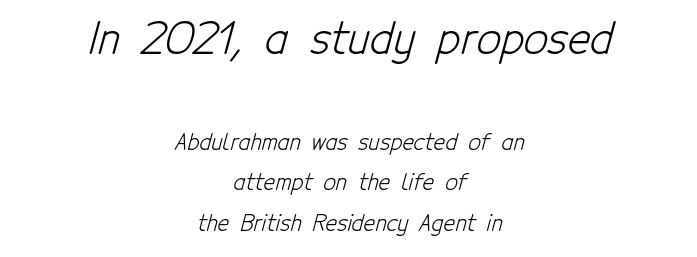
{"serif": "no", "bold": "no", "weight": "light", "width": "condensed", "stroke_contrast": "low", "x_height": "medium", "monospaced": "no", "underline": "no", "align": "center", "line_spacing_ratio": 1.83, "letter_spacing": "normal", "letter_spacing_em": 0.0, "larger_block": "first", "size_ratio": 1.95, "glyph_px": 43}
